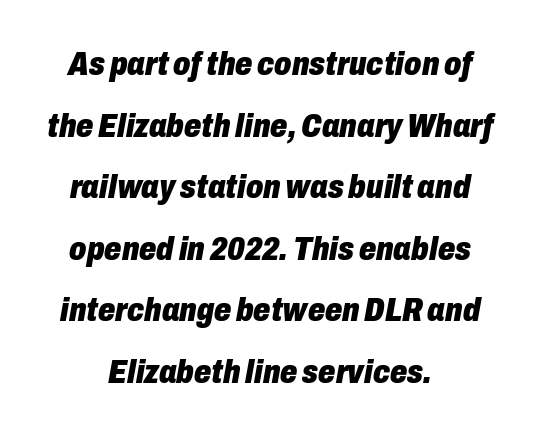
{"italic": "yes", "lean": "right", "slant_degrees": 10, "bold": "yes", "weight": "heavy", "width": "condensed", "stroke_contrast": "low", "x_height": "medium", "monospaced": "no", "underline": "no", "align": "center", "line_spacing_ratio": 1.81, "letter_spacing": "normal", "letter_spacing_em": 0.0, "glyph_px": 34}
